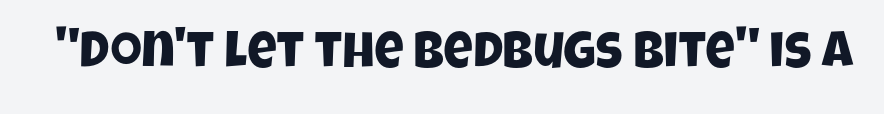
{"serif": "no", "width": "condensed", "stroke_contrast": "low", "x_height": "large", "monospaced": "no", "underline": "no", "letter_spacing": "normal", "letter_spacing_em": 0.0, "glyph_px": 51}
